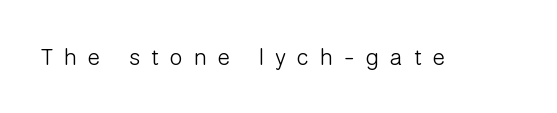
Q: Is the text bold? A: No.
Q: Is the text italic (slanted)? A: No, it is upright.
Q: Is the text underlined? A: No.
Q: Is the spacing between letters normal or unusually wide? A: Unusually wide.
